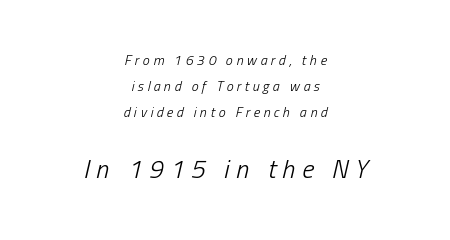
The image shows 26 px text type, italic (leaning right); set centered, line spacing 1.85x, unusually wide letter spacing (+0.25 em), not underlined; the second (bottom) block is 1.86x larger.
